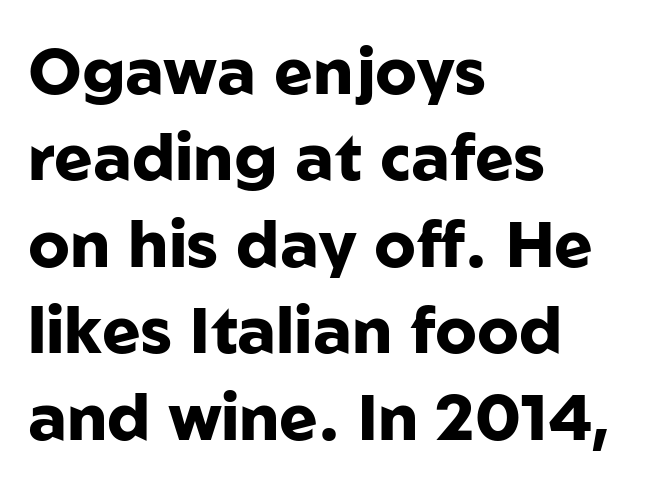
Q: Is the text bold? A: Yes.
Q: Is the text italic (slanted)? A: No, it is upright.
Q: Is the typeface a serif or a sans-serif typeface? A: Sans-serif.
Q: Is the text underlined? A: No.
Q: How is the paragraph aligned? A: Left-aligned.
Q: Is the spacing between letters normal or unusually wide? A: Normal.
Q: Is the spacing between lines tight, normal or loose? A: Normal.
Q: Width (condensed, normal, or wide)? A: Normal.
Q: Stroke contrast? A: Low.
Q: x-height? A: Medium.
Q: Monospaced? A: No.
